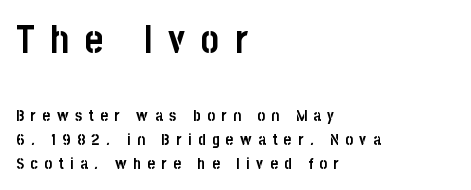
The image shows 39 px semibold, condensed sans-serif type, upright; set left-aligned, normal line spacing (1.49x), unusually wide letter spacing (+0.41 em), not underlined; the first (top) block is 2.44x larger; low stroke contrast and a large x-height.
